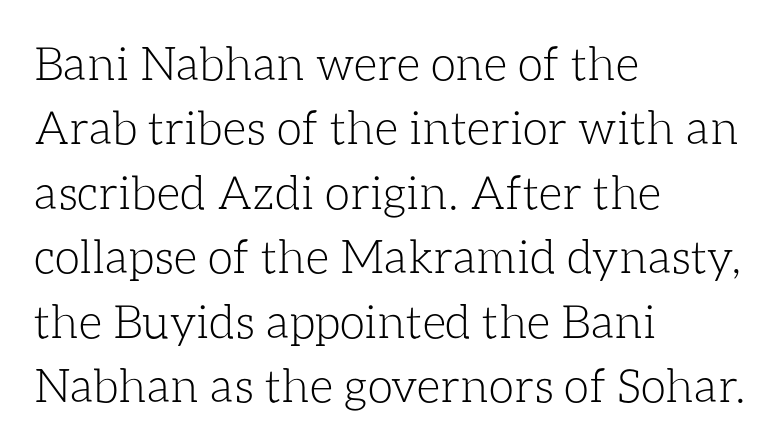
Nobody drew a line under any word here. Weight class: somewhere from thin through regular. Every row of glyphs begins at an identical x-position on the left. Honestly, the row spacing looks completely unremarkable. The lettering holds an erect, upright posture throughout.
